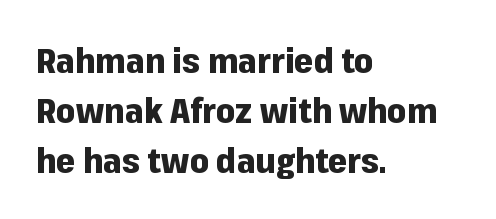
The image shows 34 px heavy sans-serif type, upright; set left-aligned, normal line spacing (1.47x), normal letter spacing, not underlined; low stroke contrast and a medium x-height.
